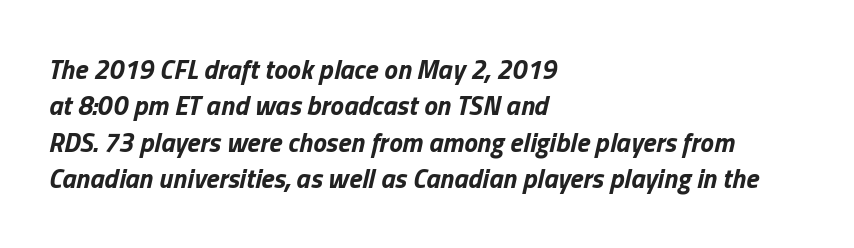
Q: Is the text bold? A: Yes.
Q: Is the text italic (slanted)? A: Yes, it leans right by about 13 degrees.
Q: Is the text underlined? A: No.
Q: How is the paragraph aligned? A: Left-aligned.
Q: Is the spacing between letters normal or unusually wide? A: Normal.
Q: Is the spacing between lines tight, normal or loose? A: Normal.
